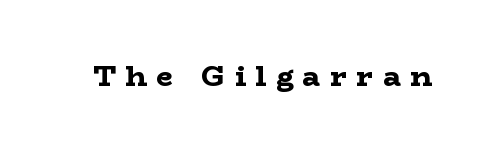
{"serif": "yes", "italic": "no", "bold": "yes", "weight": "bold", "width": "wide", "stroke_contrast": "low", "x_height": "medium", "monospaced": "no", "underline": "no", "letter_spacing": "wide", "letter_spacing_em": 0.34, "glyph_px": 29}
